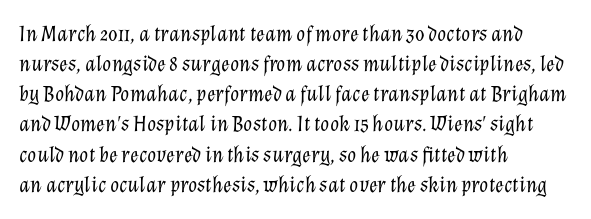
Honestly, there is no underline to notice here at all. The font is comparable to plain body text, perhaps lighter. Regular leading. The passage shown has conventional tracking throughout.
